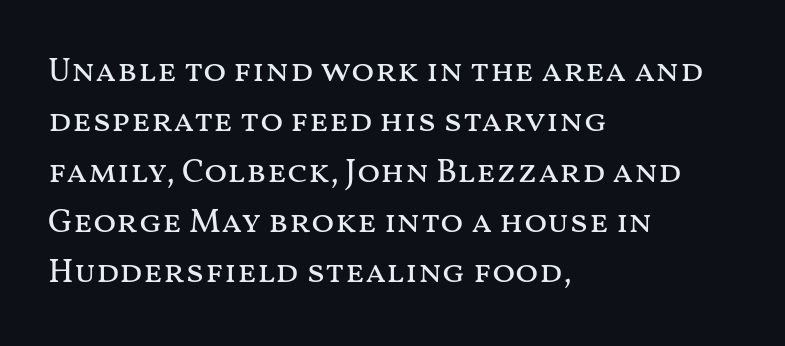
Q: Is the text bold? A: No.
Q: Is the text italic (slanted)? A: No, it is upright.
Q: Is the text underlined? A: No.
Q: How is the paragraph aligned? A: Left-aligned.
Q: Is the spacing between letters normal or unusually wide? A: Normal.
Q: Is the spacing between lines tight, normal or loose? A: Normal.
Q: Width (condensed, normal, or wide)? A: Wide.
Q: Stroke contrast? A: Medium.
Q: x-height? A: Medium.
Q: Monospaced? A: No.
